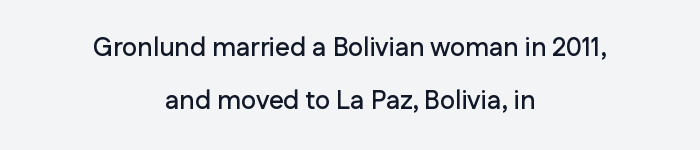
Any mark beneath the type? The region is blank. The lettering stays uniformly vertical, giving the passage a roman look. Teacher's note: observe the equal gaps on both sides — that is centered alignment. Widely set lines give the paragraph a tall, airy silhouette.
